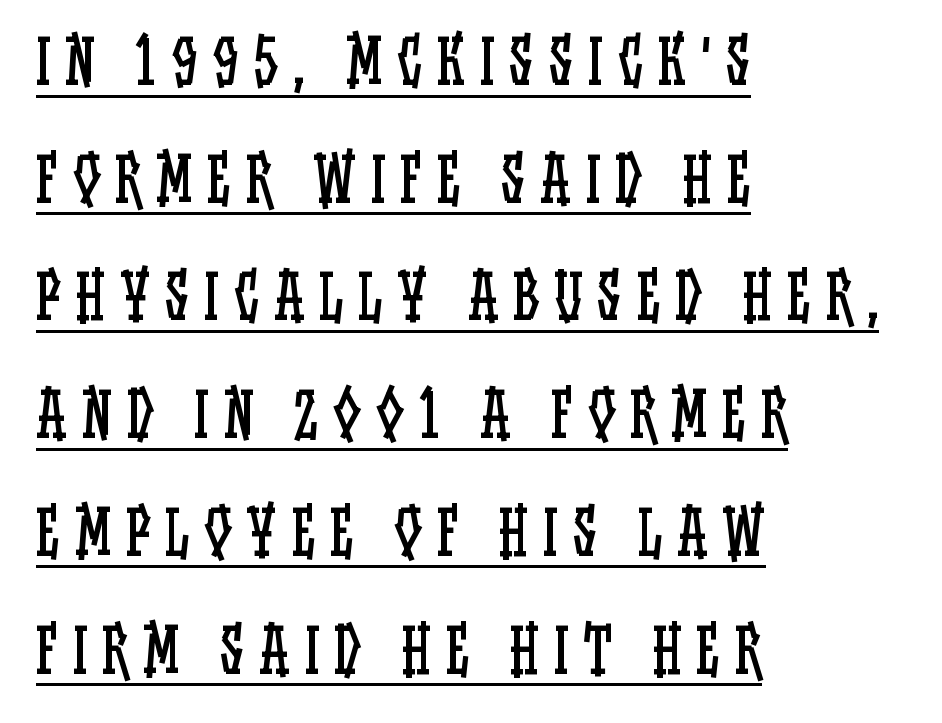
The leading is generous, giving the passage an open texture. A typesetter would mark this as roman, not italic. Is the letter spacing exaggerated? Yes — the characters are pushed far apart. This is underlined copy, the kind a proofreader might mark for attention. Here the designer chose a conventional face with non-uniform glyph widths. Left-aligned paragraph, ragged on the right.
